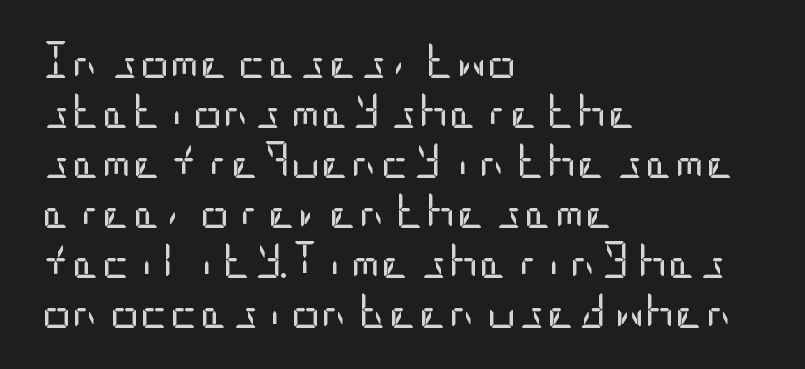
Q: Is the text bold? A: No.
Q: Is the text italic (slanted)? A: No, it is upright.
Q: Is the typeface a serif or a sans-serif typeface? A: Sans-serif.
Q: Is the text underlined? A: No.
Q: How is the paragraph aligned? A: Left-aligned.
Q: Is the spacing between letters normal or unusually wide? A: Normal.
Q: Is the spacing between lines tight, normal or loose? A: Normal.
Q: Width (condensed, normal, or wide)? A: Condensed.
Q: Stroke contrast? A: Low.
Q: x-height? A: Large.
